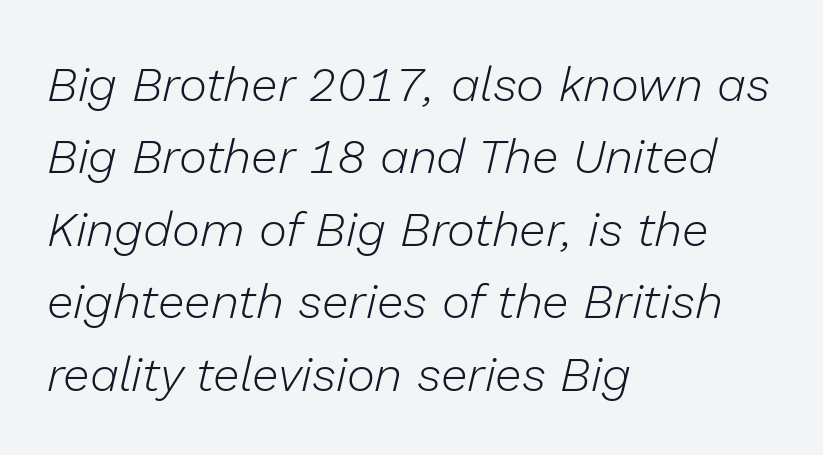
Q: Is the text bold? A: No.
Q: Is the text italic (slanted)? A: Yes, it leans right by about 13 degrees.
Q: Is the text underlined? A: No.
Q: How is the paragraph aligned? A: Left-aligned.
Q: Is the spacing between letters normal or unusually wide? A: Normal.
Q: Is the spacing between lines tight, normal or loose? A: Normal.
Q: Width (condensed, normal, or wide)? A: Normal.
Q: Stroke contrast? A: Low.
Q: x-height? A: Medium.
Q: Monospaced? A: No.
